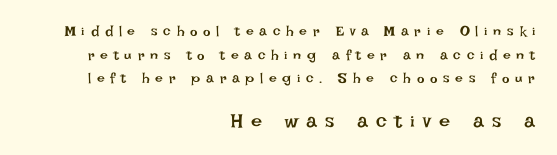
Q: Is the text bold? A: No.
Q: Is the text italic (slanted)? A: No, it is upright.
Q: Is the text underlined? A: No.
Q: How is the paragraph aligned? A: Right-aligned.
Q: Is the spacing between letters normal or unusually wide? A: Unusually wide.
Q: Is the spacing between lines tight, normal or loose? A: Normal.
Q: Which block of text is set in a larger size, the first (top) or the second (bottom)? A: The second (bottom) one.
